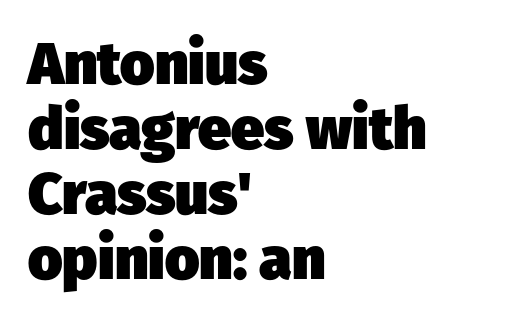
Q: Is the text bold? A: Yes.
Q: Is the typeface a serif or a sans-serif typeface? A: Sans-serif.
Q: Is the text underlined? A: No.
Q: How is the paragraph aligned? A: Left-aligned.
Q: Is the spacing between letters normal or unusually wide? A: Normal.
Q: Is the spacing between lines tight, normal or loose? A: Tight.
Q: Width (condensed, normal, or wide)? A: Normal.
Q: Stroke contrast? A: Low.
Q: x-height? A: Medium.
Q: Monospaced? A: No.
